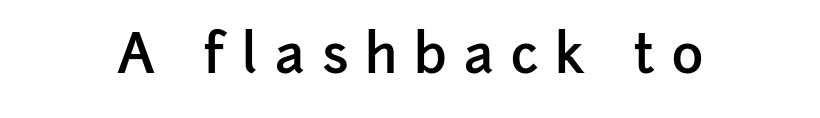
Q: Is the text bold? A: Semi-bold.
Q: Is the text italic (slanted)? A: No, it is upright.
Q: Is the typeface a serif or a sans-serif typeface? A: Sans-serif.
Q: Is the text underlined? A: No.
Q: Is the spacing between letters normal or unusually wide? A: Unusually wide.
Q: Width (condensed, normal, or wide)? A: Normal.
Q: Stroke contrast? A: Low.
Q: x-height? A: Medium.
Q: Monospaced? A: No.
